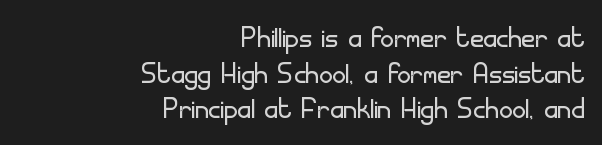
Q: Is the text bold? A: No.
Q: Is the text italic (slanted)? A: No, it is upright.
Q: Is the typeface a serif or a sans-serif typeface? A: Sans-serif.
Q: Is the text underlined? A: No.
Q: How is the paragraph aligned? A: Right-aligned.
Q: Is the spacing between letters normal or unusually wide? A: Normal.
Q: Is the spacing between lines tight, normal or loose? A: Tight.
Q: Width (condensed, normal, or wide)? A: Normal.
Q: Stroke contrast? A: Low.
Q: x-height? A: Small.
Q: Monospaced? A: No.
